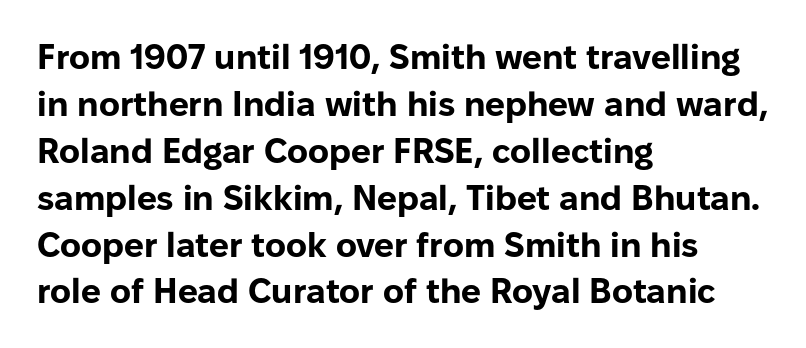
{"serif": "no", "italic": "no", "bold": "yes", "weight": "bold", "width": "normal", "stroke_contrast": "low", "x_height": "medium", "monospaced": "no", "underline": "no", "align": "left", "line_spacing": "normal", "line_spacing_ratio": 1.34, "letter_spacing": "normal", "letter_spacing_em": 0.0, "glyph_px": 35}
